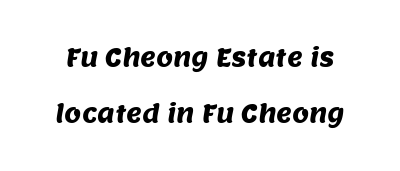
The image shows 24 px text type; set loose line spacing (2.35x), normal letter spacing, not underlined.
